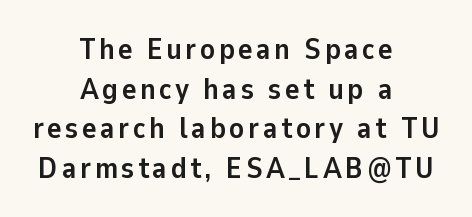
Q: Is the text bold? A: Yes.
Q: Is the text italic (slanted)? A: No, it is upright.
Q: Is the typeface a serif or a sans-serif typeface? A: Sans-serif.
Q: Is the text underlined? A: No.
Q: How is the paragraph aligned? A: Centered.
Q: Is the spacing between lines tight, normal or loose? A: Normal.
Q: Width (condensed, normal, or wide)? A: Normal.
Q: Stroke contrast? A: Low.
Q: x-height? A: Medium.
Q: Monospaced? A: No.
